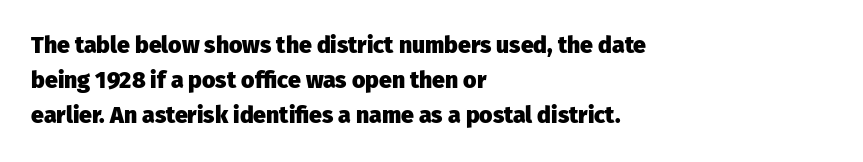
{"italic": "no", "bold": "yes", "underline": "no", "align": "left", "line_spacing": "normal", "line_spacing_ratio": 1.53, "letter_spacing": "normal", "letter_spacing_em": 0.0, "glyph_px": 23}
